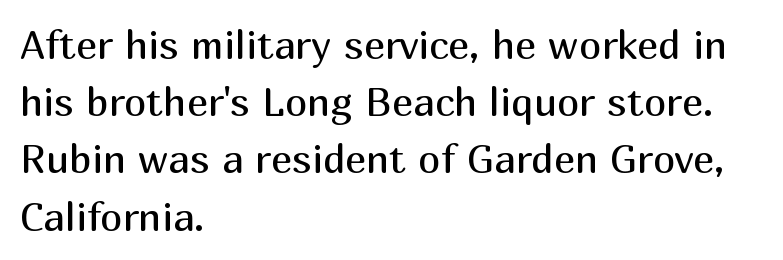
The image shows 40 px regular-weight sans-serif type, upright; set left-aligned, normal line spacing (1.43x), normal letter spacing, not underlined; medium stroke contrast and a medium x-height.
